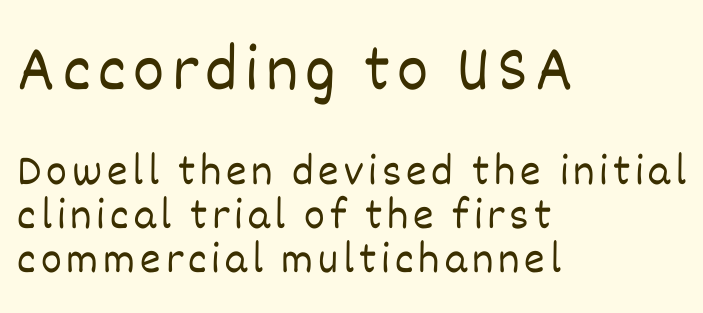
Q: Is the text bold? A: No.
Q: Is the text italic (slanted)? A: No, it is upright.
Q: Is the text underlined? A: No.
Q: How is the paragraph aligned? A: Left-aligned.
Q: Is the spacing between lines tight, normal or loose? A: Tight.
Q: Which block of text is set in a larger size, the first (top) or the second (bottom)? A: The first (top) one.
Q: Width (condensed, normal, or wide)? A: Normal.
Q: Stroke contrast? A: Low.
Q: x-height? A: Large.
Q: Monospaced? A: No.
